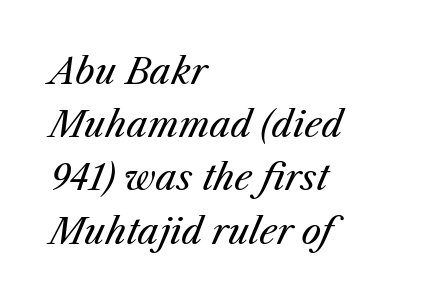
The image shows 35 px regular-weight type, italic (leaning right); set left-aligned, normal line spacing (1.52x), normal letter spacing, not underlined; medium stroke contrast and a medium x-height.
